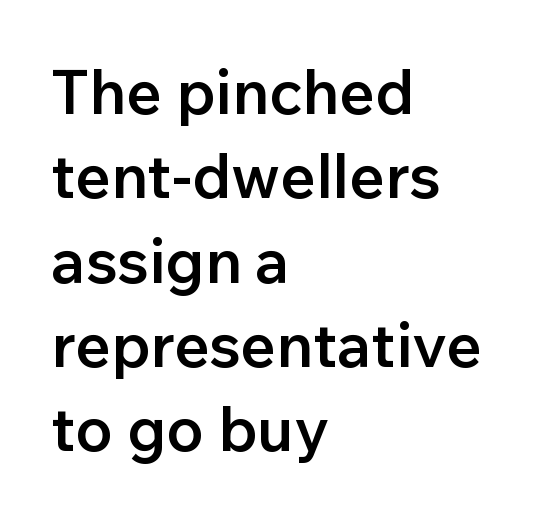
{"serif": "no", "italic": "no", "bold": "semi", "weight": "semibold", "width": "normal", "stroke_contrast": "low", "x_height": "medium", "monospaced": "no", "underline": "no", "align": "left", "line_spacing": "normal", "line_spacing_ratio": 1.36, "letter_spacing": "normal", "letter_spacing_em": 0.0, "glyph_px": 62}
